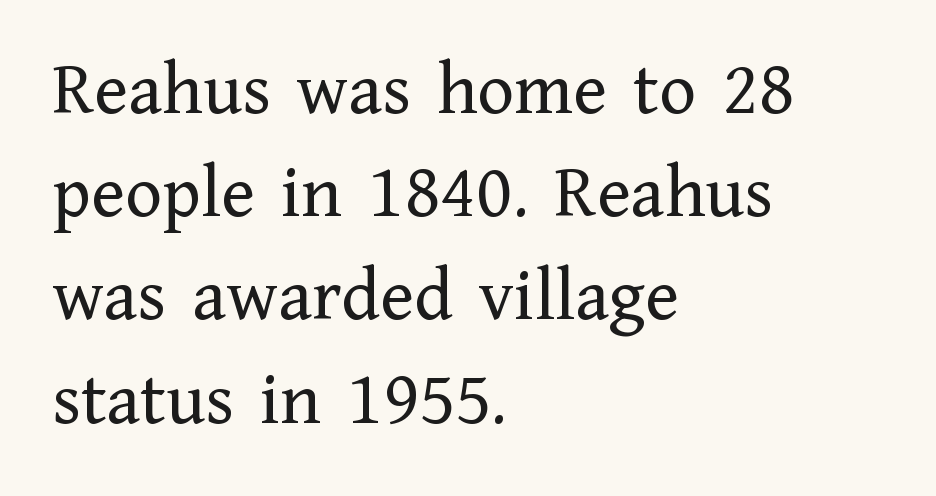
{"serif": "yes", "italic": "no", "bold": "no", "weight": "regular", "width": "normal", "stroke_contrast": "low", "x_height": "medium", "monospaced": "no", "underline": "no", "align": "left", "line_spacing": "normal", "line_spacing_ratio": 1.34, "letter_spacing": "normal", "letter_spacing_em": 0.0, "glyph_px": 77}
